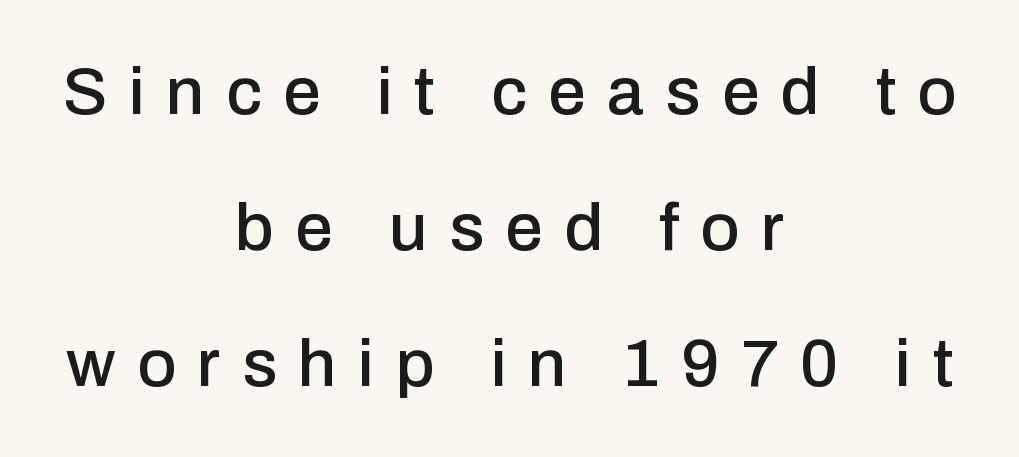
{"serif": "no", "italic": "no", "width": "normal", "stroke_contrast": "low", "x_height": "medium", "monospaced": "no", "underline": "no", "align": "center", "line_spacing": "loose", "line_spacing_ratio": 2.03, "letter_spacing": "wide", "letter_spacing_em": 0.32, "glyph_px": 67}
